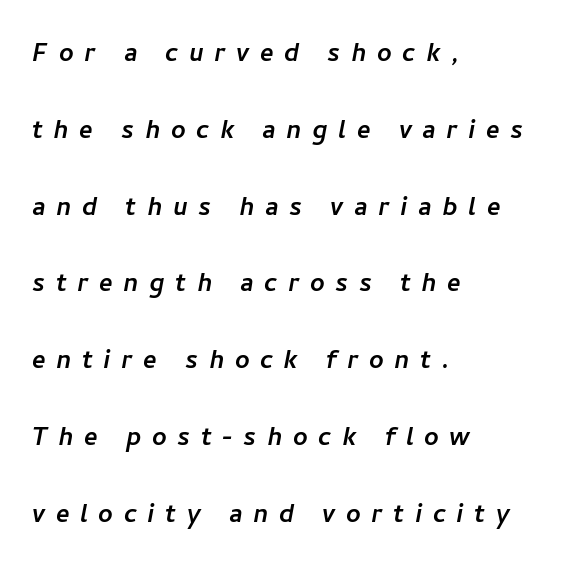
Rows of type keep a wide berth in the vertical direction. Leftover space on each line is placed entirely after the last word. The specimen omits any rule beneath the text block's lines. This sample uses expanded letter spacing, leaving extra air between glyphs.
